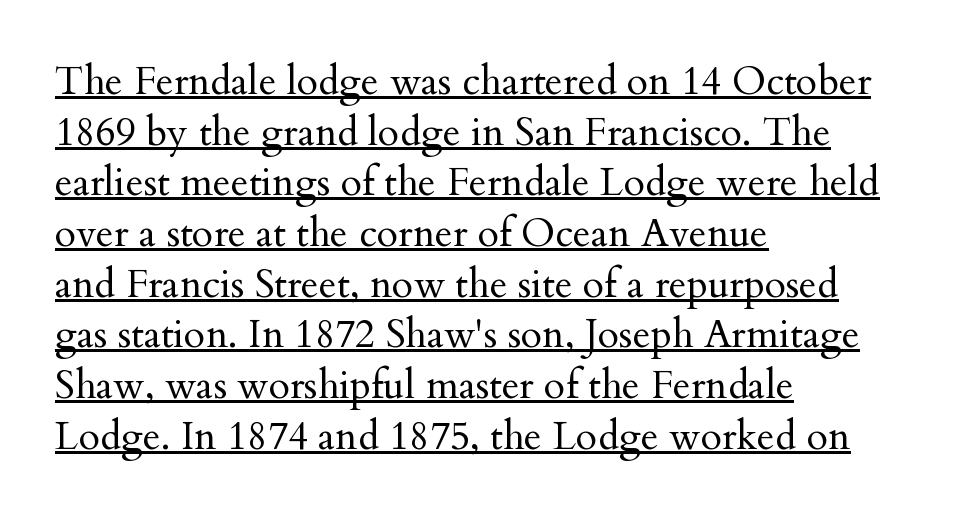
The image shows 39 px regular-weight serif type, upright; set left-aligned, normal line spacing (1.3x), normal letter spacing, underlined; medium stroke contrast and a small x-height.
